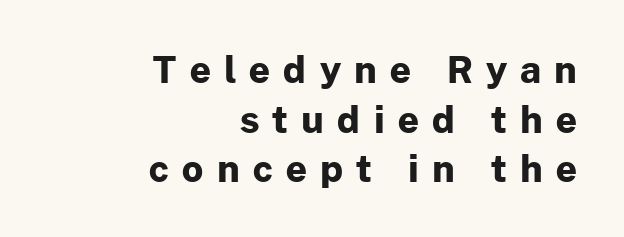
Decoration check: the copy has no underline. The lettering stays uniformly vertical, giving the passage a roman look. The rag falls on the left side of this text block. Observe the absence of serifs on each vertical stroke in this sample. Is the type bold? Yes — the strokes are clearly thick and heavy.
